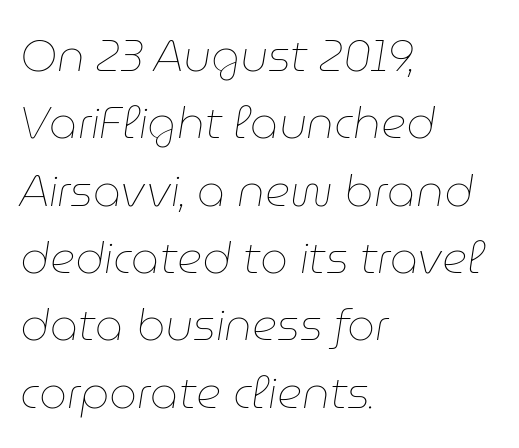
Q: Is the text bold? A: No.
Q: Is the text italic (slanted)? A: Yes, it leans right by about 9 degrees.
Q: Is the text underlined? A: No.
Q: How is the paragraph aligned? A: Left-aligned.
Q: Is the spacing between letters normal or unusually wide? A: Normal.
Q: Is the spacing between lines tight, normal or loose? A: Normal.
Q: Width (condensed, normal, or wide)? A: Normal.
Q: Stroke contrast? A: Low.
Q: x-height? A: Medium.
Q: Monospaced? A: No.
